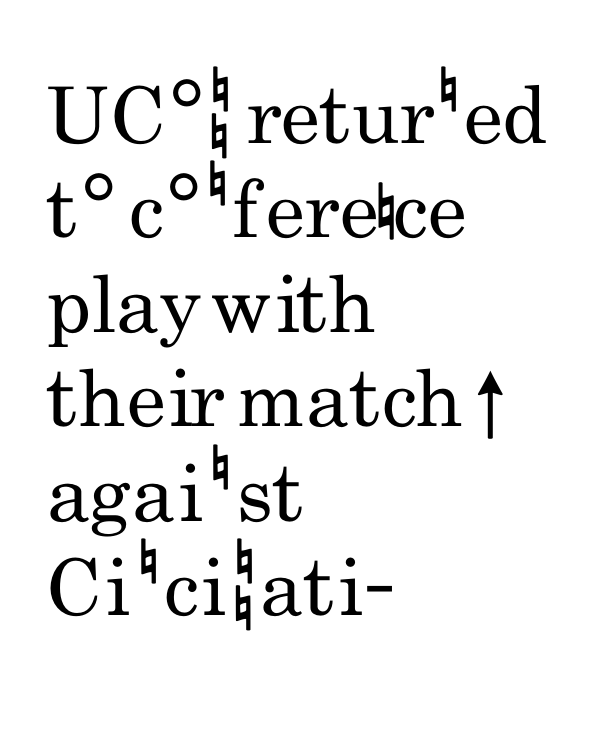
Q: Is the text bold? A: No.
Q: Is the text italic (slanted)? A: No, it is upright.
Q: Is the typeface a serif or a sans-serif typeface? A: Sans-serif.
Q: Is the text underlined? A: No.
Q: How is the paragraph aligned? A: Left-aligned.
Q: Is the spacing between letters normal or unusually wide? A: Normal.
Q: Width (condensed, normal, or wide)? A: Condensed.
Q: Stroke contrast? A: Low.
Q: x-height? A: Small.
Q: Monospaced? A: No.
